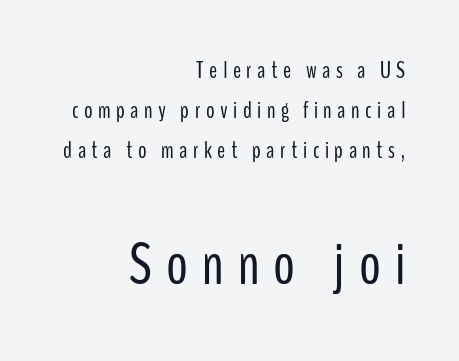
Horizontal alignment here is rightward, an uncommon choice for prose. Ordinary non-slanted type is in use. The rendering uses a moderate line-height, typical for paragraphs. This sample has the flowing, uneven cadence of proportional lettering. This rendering widens character spacing well past its baseline value. Counters stay open thanks to moderate or lighter strokes.
